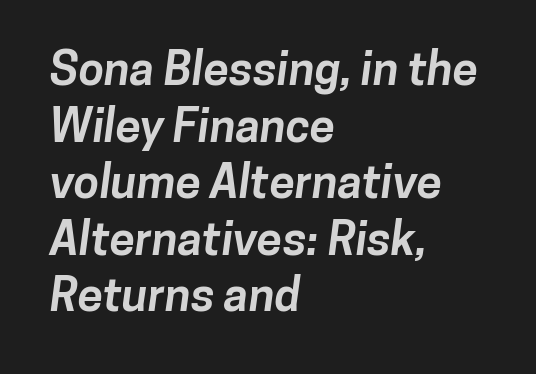
The image shows 46 px bold sans-serif type; set left-aligned, line spacing 1.23x, normal letter spacing, not underlined; low stroke contrast and a medium x-height.
